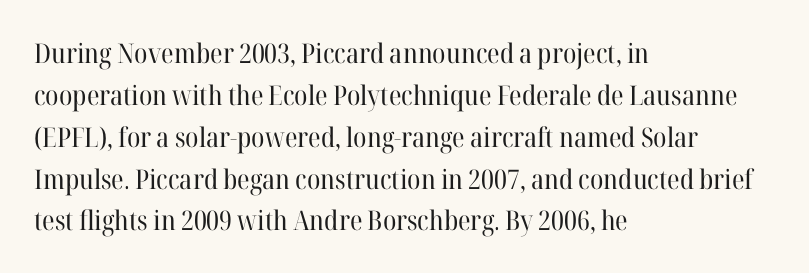
Q: Is the text bold? A: No.
Q: Is the text italic (slanted)? A: No, it is upright.
Q: Is the text underlined? A: No.
Q: How is the paragraph aligned? A: Left-aligned.
Q: Is the spacing between letters normal or unusually wide? A: Normal.
Q: Is the spacing between lines tight, normal or loose? A: Normal.
